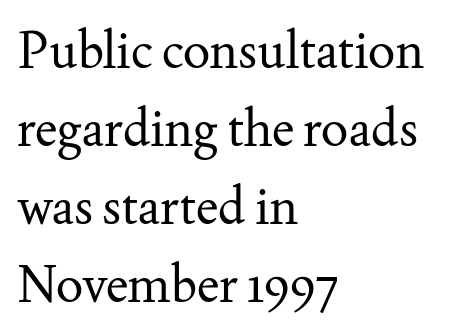
Q: Is the text bold? A: No.
Q: Is the text italic (slanted)? A: No, it is upright.
Q: Is the typeface a serif or a sans-serif typeface? A: Serif.
Q: Is the text underlined? A: No.
Q: How is the paragraph aligned? A: Left-aligned.
Q: Is the spacing between letters normal or unusually wide? A: Normal.
Q: Is the spacing between lines tight, normal or loose? A: Normal.
Q: Width (condensed, normal, or wide)? A: Normal.
Q: Stroke contrast? A: Medium.
Q: x-height? A: Small.
Q: Monospaced? A: No.
